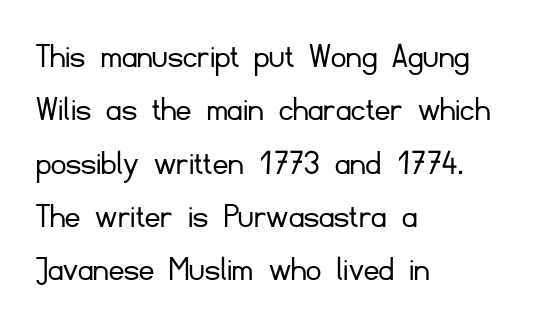
Is the stroke heavy? The answer is a plain regular-or-lighter. A bare baseline throughout the passage. No feet cap the strokes, marking this as sans-serif type. Line beginnings align vertically; line endings do not. This sample has the flowing, uneven cadence of proportional lettering.
